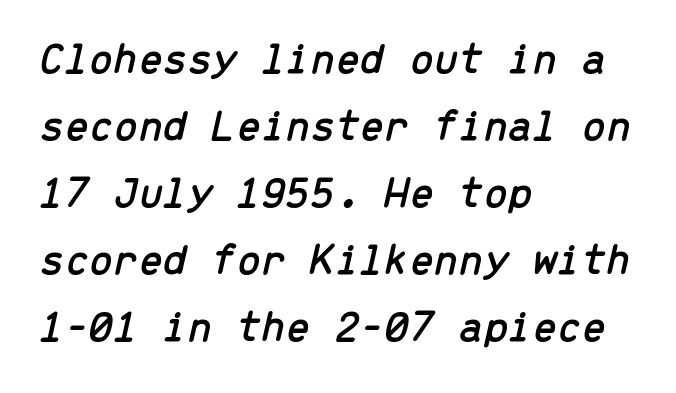
Line beginnings align vertically; line endings do not. Each row of text sits above clean, open space. Between one letter and the next there's only the usual sliver of space. The axis of the letterforms is tilted away from vertical. Rows of type keep a routine distance in the vertical direction.
